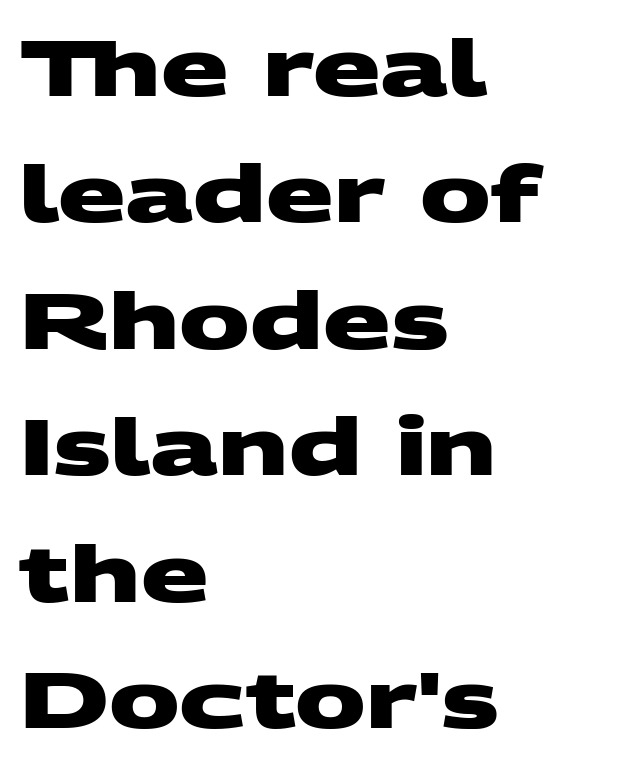
In terms of leading, this rendering sits right in the middle. In terms of letterform style, serifs are entirely absent. This sample uses plain, unmodified letter spacing. Compared with an ordinary text face, these strokes are far heavier — a full bold.
